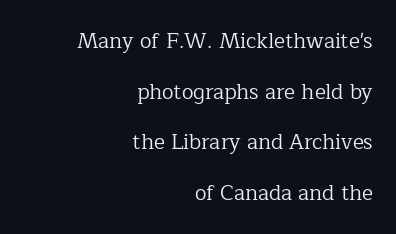
The image shows 21 px text type, upright; set right-aligned, loose line spacing (2.41x), normal letter spacing, not underlined.
